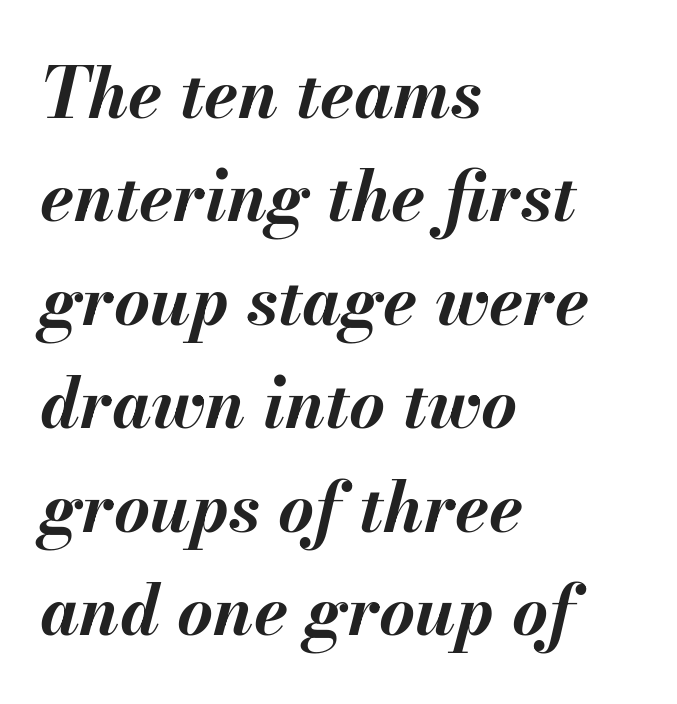
This rendering features lettering with no underline. Regular leading. In terms of weight, the rendering is a true, heavy bold. The setting favours the left margin, as ordinary paragraphs usually do. The rendering applies a slant to the glyphs.
